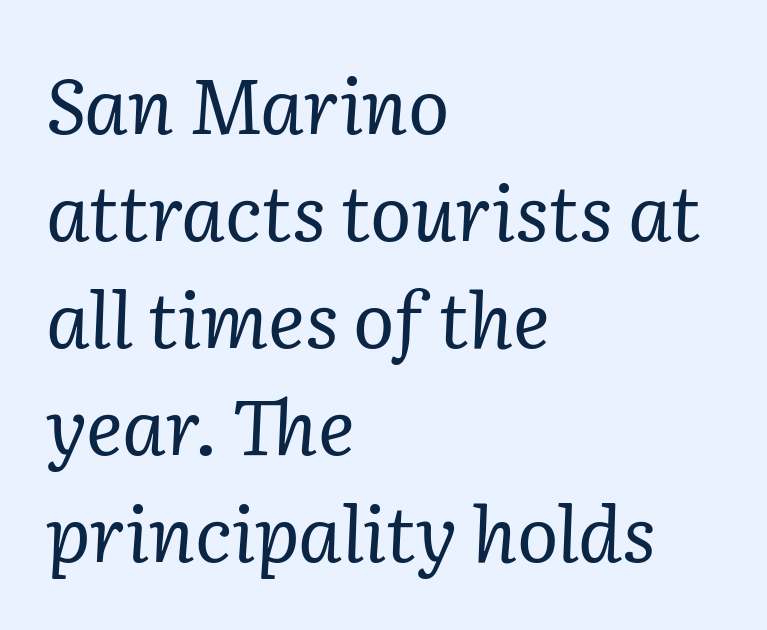
The image shows 77 px regular-weight serif type, italic (leaning right); set left-aligned, normal line spacing (1.39x), normal letter spacing, not underlined; low stroke contrast and a medium x-height.
